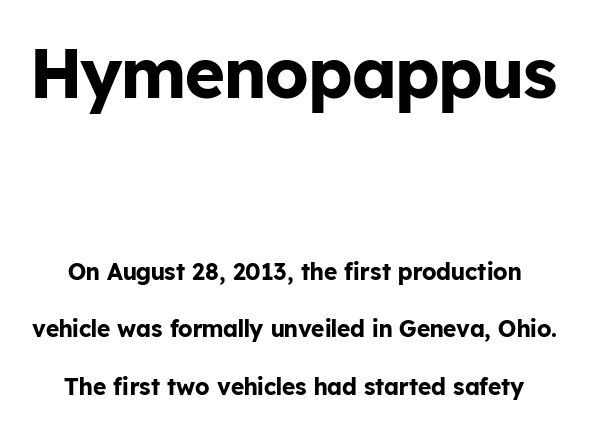
One glance says open: line gaps are wider than usual. Every letter is thick-stroked: bold, no question. The characters display no serif detailing; their extremities are plain. The gaps between neighbouring characters are ordinary and unremarkable. Lines of text with bare space underneath. The rendering shrinks the type as you move from the upper chunk to the lower.
